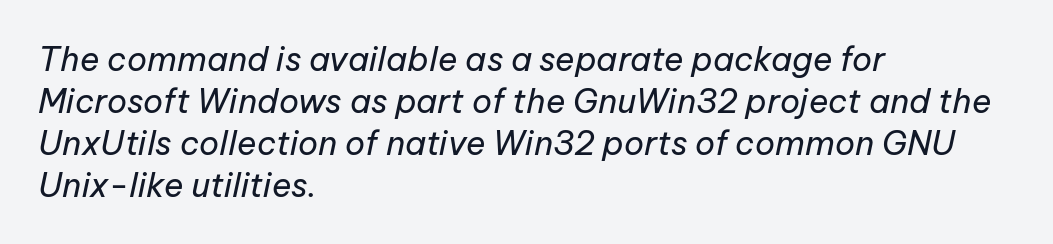
The image shows 33 px regular-weight type, italic (leaning right); set left-aligned, normal line spacing (1.27x), normal letter spacing, not underlined; low stroke contrast and a medium x-height.
